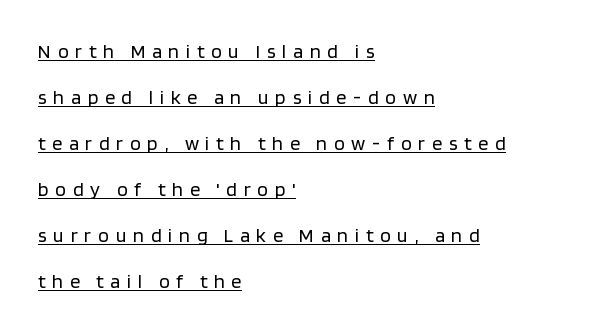
{"italic": "no", "bold": "no", "underline": "yes", "align": "left", "line_spacing": "loose", "line_spacing_ratio": 2.3, "letter_spacing": "wide", "letter_spacing_em": 0.33, "glyph_px": 20}
